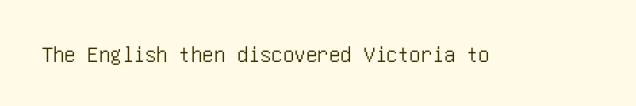
{"italic": "no", "underline": "no", "letter_spacing": "normal", "letter_spacing_em": 0.0, "glyph_px": 23}
